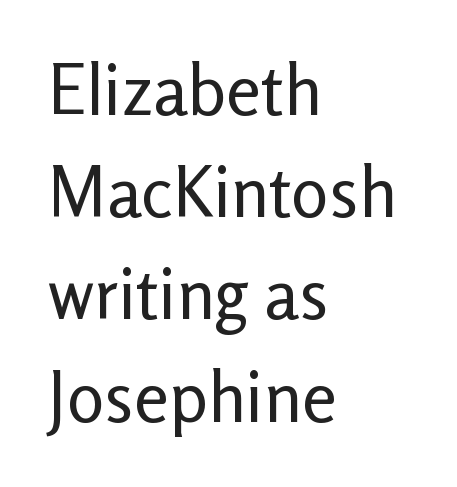
The image shows 70 px regular-weight sans-serif type, upright; set left-aligned, normal line spacing (1.46x), normal letter spacing, not underlined; low stroke contrast and a medium x-height.
